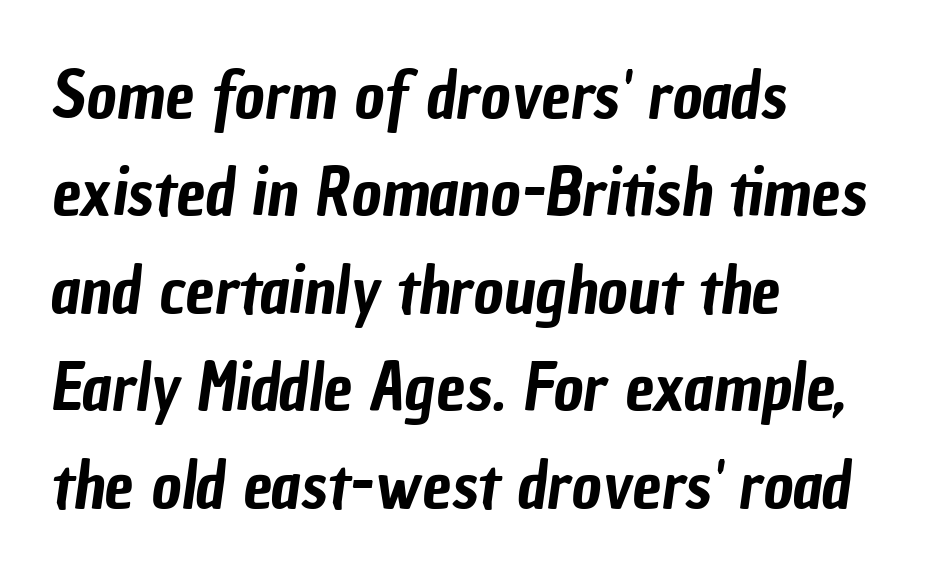
Q: Is the typeface a serif or a sans-serif typeface? A: Sans-serif.
Q: Is the text underlined? A: No.
Q: How is the paragraph aligned? A: Left-aligned.
Q: Is the spacing between letters normal or unusually wide? A: Normal.
Q: Is the spacing between lines tight, normal or loose? A: Normal.
Q: Width (condensed, normal, or wide)? A: Condensed.
Q: Stroke contrast? A: Low.
Q: x-height? A: Medium.
Q: Monospaced? A: No.
